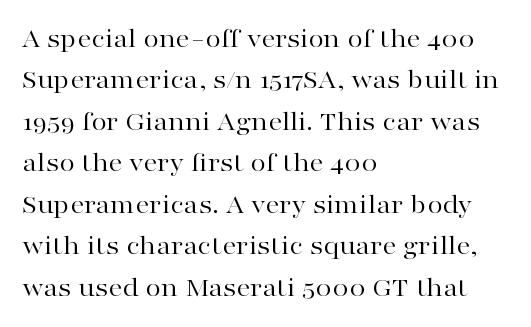
Q: Is the text bold? A: No.
Q: Is the text italic (slanted)? A: No, it is upright.
Q: Is the typeface a serif or a sans-serif typeface? A: Serif.
Q: Is the text underlined? A: No.
Q: How is the paragraph aligned? A: Left-aligned.
Q: Is the spacing between letters normal or unusually wide? A: Normal.
Q: Is the spacing between lines tight, normal or loose? A: Normal.
Q: Width (condensed, normal, or wide)? A: Wide.
Q: Stroke contrast? A: High.
Q: x-height? A: Medium.
Q: Monospaced? A: No.
